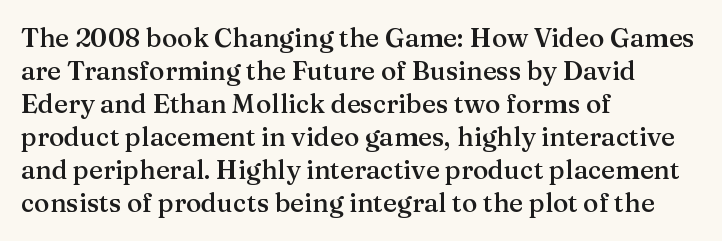
{"italic": "no", "bold": "semi", "underline": "no", "align": "left", "line_spacing": "normal", "line_spacing_ratio": 1.27, "letter_spacing": "normal", "letter_spacing_em": 0.0, "glyph_px": 26}
